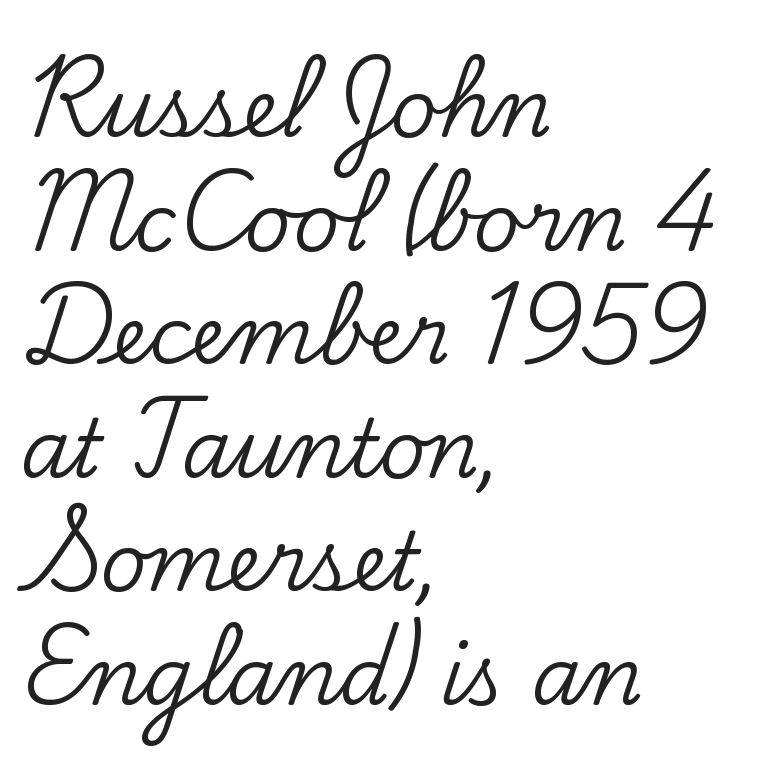
Q: Is the text italic (slanted)? A: Yes.
Q: Is the typeface a serif or a sans-serif typeface? A: Serif.
Q: Is the text underlined? A: No.
Q: How is the paragraph aligned? A: Left-aligned.
Q: Is the spacing between letters normal or unusually wide? A: Normal.
Q: Is the spacing between lines tight, normal or loose? A: Normal.
Q: Width (condensed, normal, or wide)? A: Normal.
Q: Stroke contrast? A: Low.
Q: x-height? A: Small.
Q: Monospaced? A: No.
